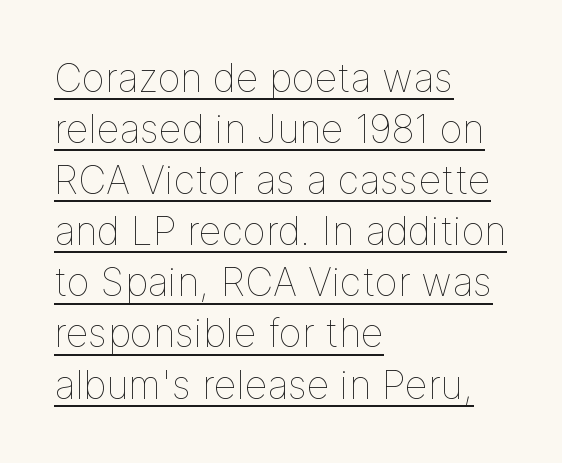
The image shows 39 px thin type, upright; set left-aligned, normal line spacing (1.31x), normal letter spacing, underlined; low stroke contrast and a medium x-height.
